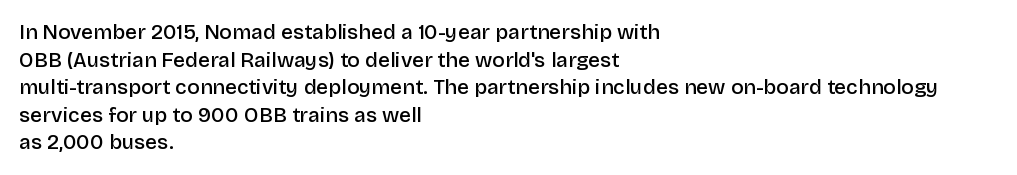
Q: Is the text bold? A: Semi-bold.
Q: Is the text italic (slanted)? A: No, it is upright.
Q: Is the text underlined? A: No.
Q: How is the paragraph aligned? A: Left-aligned.
Q: Is the spacing between letters normal or unusually wide? A: Normal.
Q: Is the spacing between lines tight, normal or loose? A: Normal.
